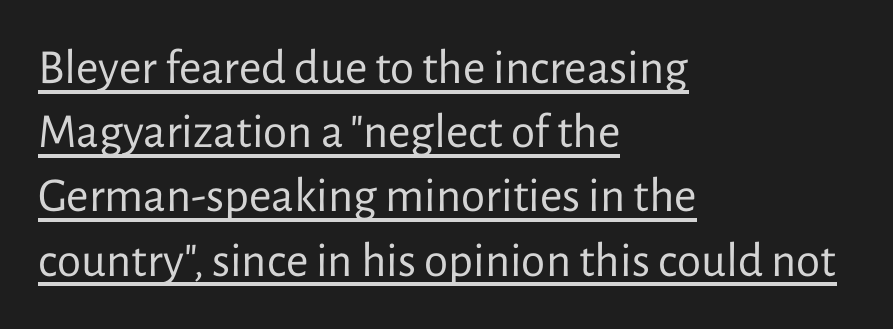
{"serif": "no", "italic": "no", "bold": "no", "weight": "regular", "width": "normal", "stroke_contrast": "low", "x_height": "medium", "monospaced": "no", "underline": "yes", "align": "left", "line_spacing": "normal", "line_spacing_ratio": 1.31, "letter_spacing": "normal", "letter_spacing_em": 0.0, "glyph_px": 49}
